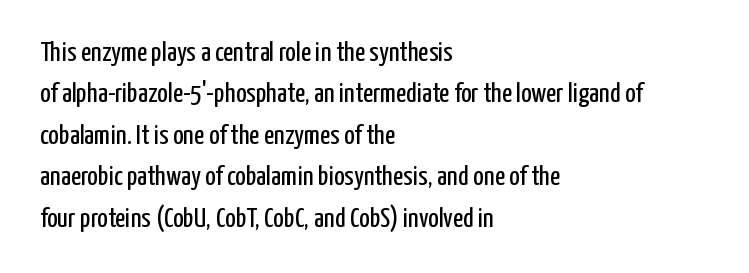
Vertical strokes here are truly vertical. Baseline-to-baseline distance is the conventional proportion of letter height. The letters sit at their default tracking, neither squeezed nor spread. This rendering features lettering with no underline.
